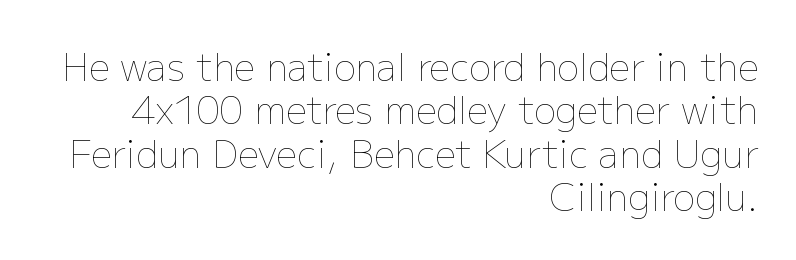
The image shows 37 px thin type, upright; set right-aligned, line spacing 1.17x, normal letter spacing, not underlined; low stroke contrast and a medium x-height.
